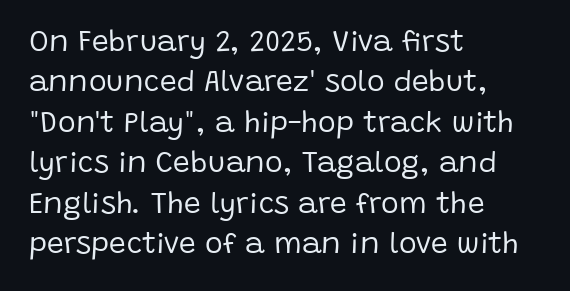
The image shows 30 px regular-weight sans-serif type, upright; set left-aligned, normal line spacing (1.35x), normal letter spacing, not underlined; low stroke contrast and a large x-height.
